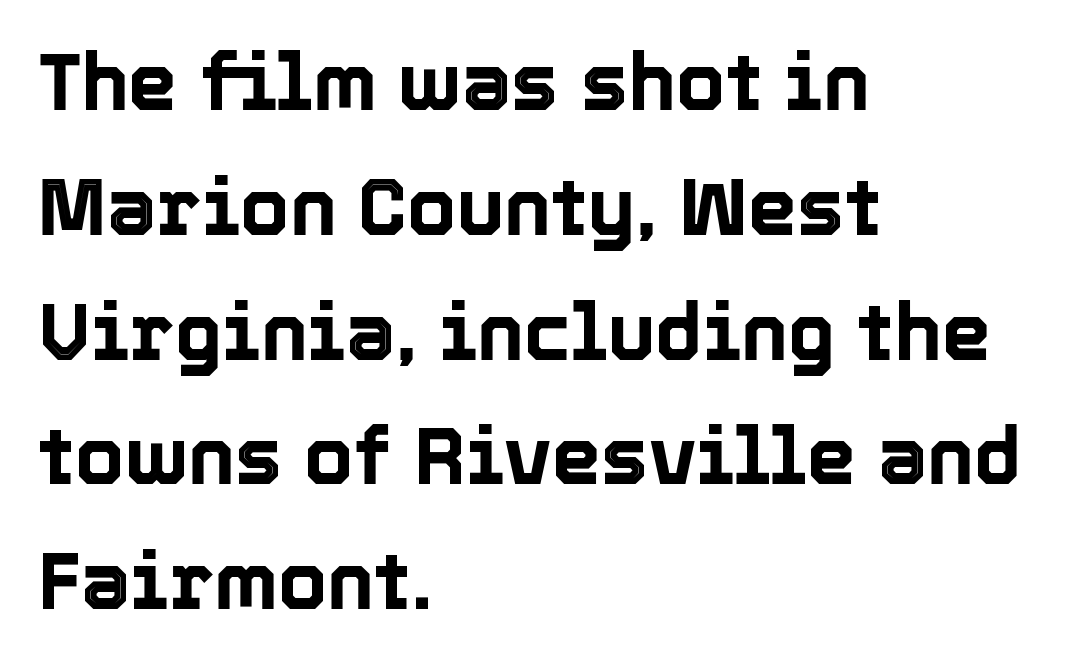
The image shows 79 px text type, upright; set left-aligned, normal line spacing (1.58x), normal letter spacing, not underlined; a medium x-height.
